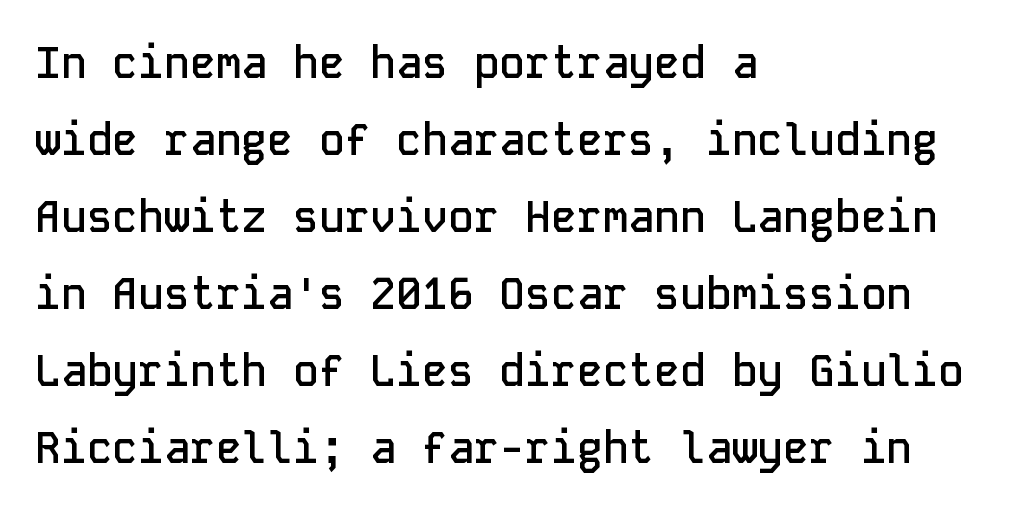
Q: Is the text bold? A: Semi-bold.
Q: Is the text italic (slanted)? A: No, it is upright.
Q: Is the typeface a serif or a sans-serif typeface? A: Sans-serif.
Q: Is the text underlined? A: No.
Q: How is the paragraph aligned? A: Left-aligned.
Q: Is the spacing between letters normal or unusually wide? A: Normal.
Q: Width (condensed, normal, or wide)? A: Normal.
Q: Stroke contrast? A: Low.
Q: x-height? A: Medium.
Q: Monospaced? A: Yes.
